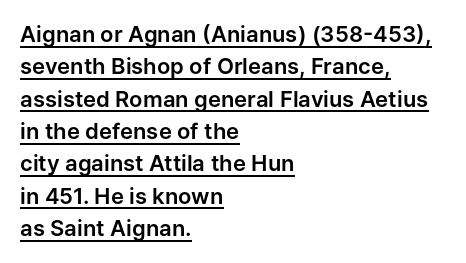
Inter-character spacing is left at the font's built-in metrics. A typographer would call this underscored text. Which margin do the lines hug? The left one — the right edge is uneven. Does the lettering tilt? It doesn't — this is upright.
